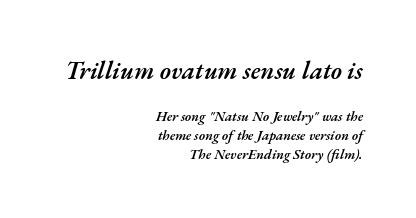
Q: Is the text bold? A: Semi-bold.
Q: Is the text italic (slanted)? A: Yes, it leans right by about 17 degrees.
Q: Is the text underlined? A: No.
Q: How is the paragraph aligned? A: Right-aligned.
Q: Is the spacing between letters normal or unusually wide? A: Normal.
Q: Is the spacing between lines tight, normal or loose? A: Normal.
Q: Which block of text is set in a larger size, the first (top) or the second (bottom)? A: The first (top) one.
